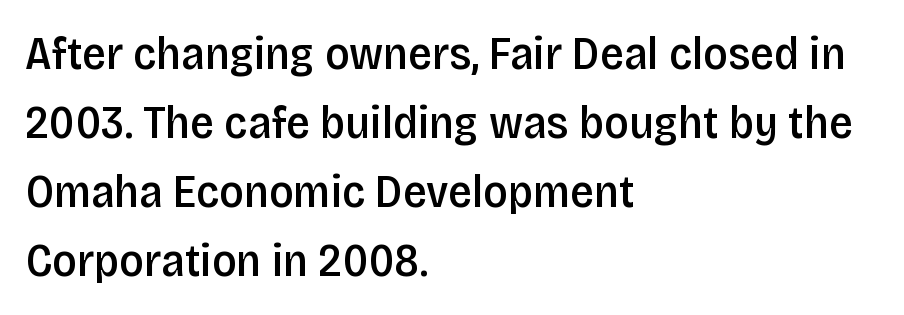
{"serif": "no", "italic": "no", "bold": "semi", "weight": "semibold", "width": "condensed", "stroke_contrast": "low", "x_height": "large", "monospaced": "no", "underline": "no", "align": "left", "line_spacing": "normal", "line_spacing_ratio": 1.47, "letter_spacing": "normal", "letter_spacing_em": 0.0, "glyph_px": 47}
